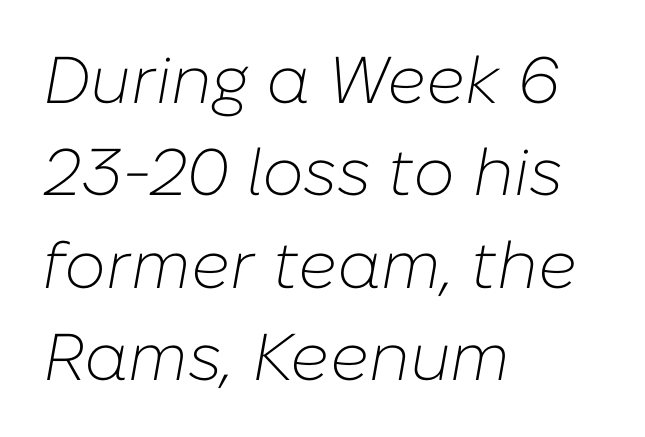
Descenders hang freely into open space. The vertical gap from one line to the next is medium. In terms of letterspacing, this is plain default setting. Proportional: the letters do not fall into vertical columns. A student would call this left alignment; a typographer would say flush left, rag right. Designer's note — italics engaged.
